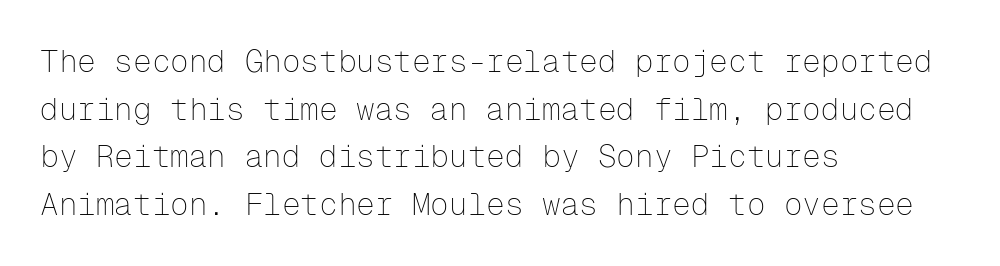
The gap between lines stays unmarked. Nope, no serifs anywhere on these letters. Compared with a typical body face, this is equally light or lighter still. Look at the tracking — it's just the regular setting, nothing added. Line spacing here is normal. Line beginnings align vertically; line endings do not.
